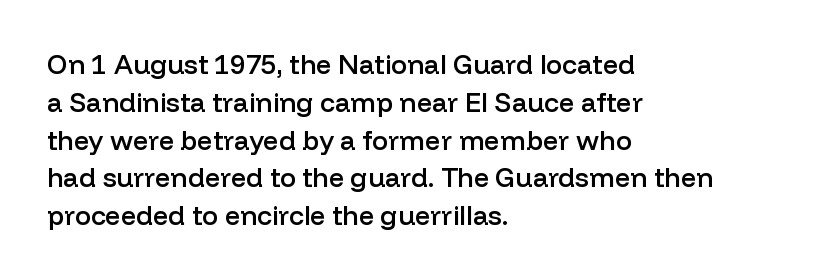
The image shows 27 px text type, upright; set left-aligned, normal line spacing (1.4x), normal letter spacing, not underlined.
